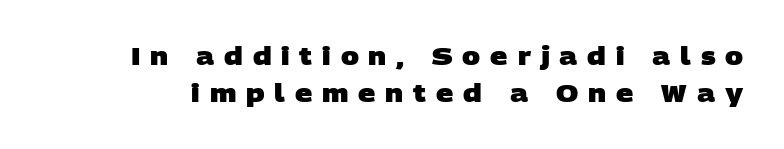
{"bold": "yes", "underline": "no", "line_spacing": "normal", "line_spacing_ratio": 1.54, "letter_spacing": "wide", "letter_spacing_em": 0.41, "glyph_px": 24}
